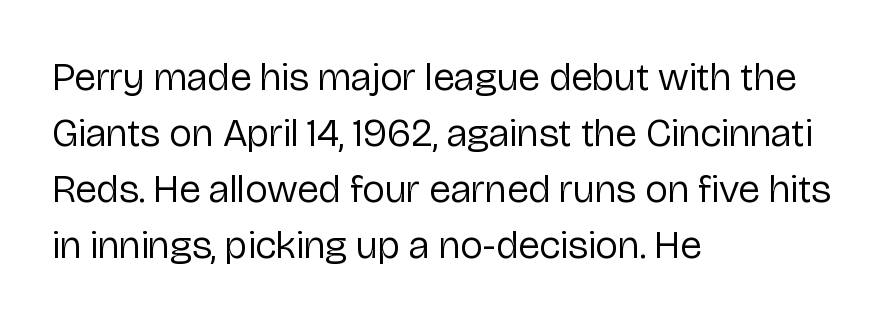
The image shows 40 px regular-weight sans-serif type, upright; set left-aligned, normal line spacing (1.4x), normal letter spacing, not underlined; low stroke contrast and a medium x-height.
